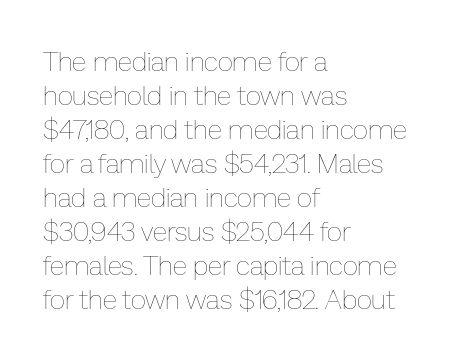
{"italic": "no", "bold": "no", "underline": "no", "align": "left", "line_spacing": "normal", "line_spacing_ratio": 1.26, "letter_spacing": "normal", "letter_spacing_em": 0.0, "glyph_px": 27}
